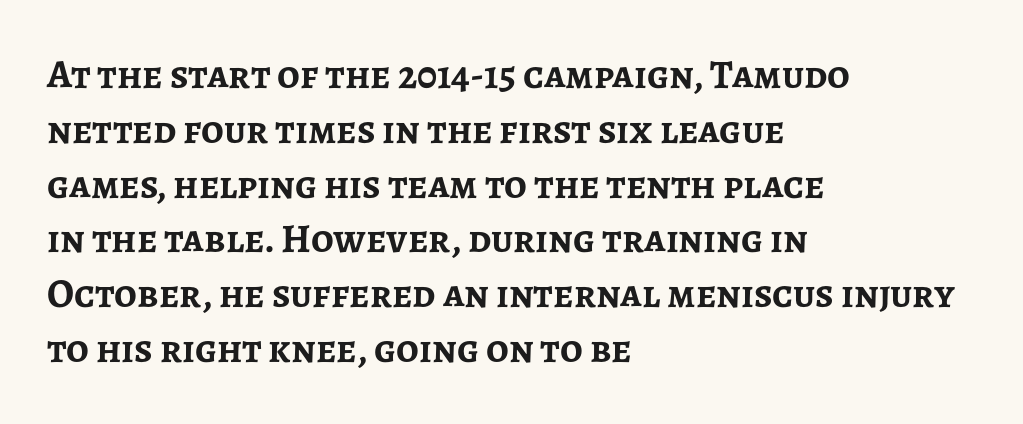
The image shows 40 px semibold sans-serif type, upright; set left-aligned, normal line spacing (1.37x), normal letter spacing, not underlined; low stroke contrast and a medium x-height.
